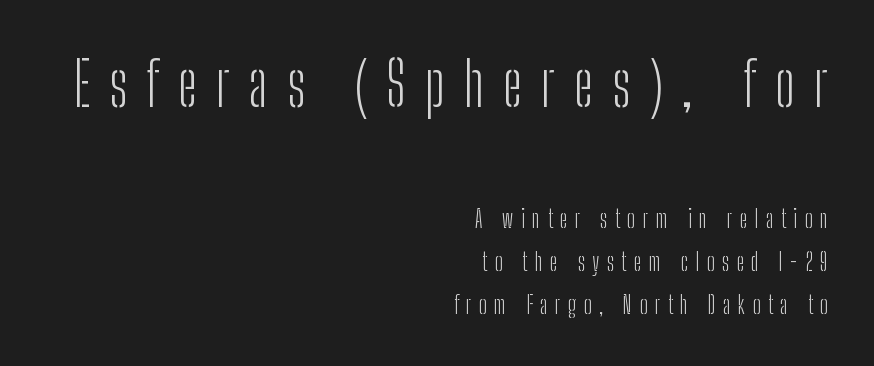
{"serif": "no", "italic": "no", "bold": "no", "weight": "light", "width": "condensed", "stroke_contrast": "low", "x_height": "medium", "monospaced": "no", "underline": "no", "align": "right", "line_spacing_ratio": 1.79, "letter_spacing": "wide", "letter_spacing_em": 0.31, "larger_block": "first", "size_ratio": 2.54, "glyph_px": 61}
